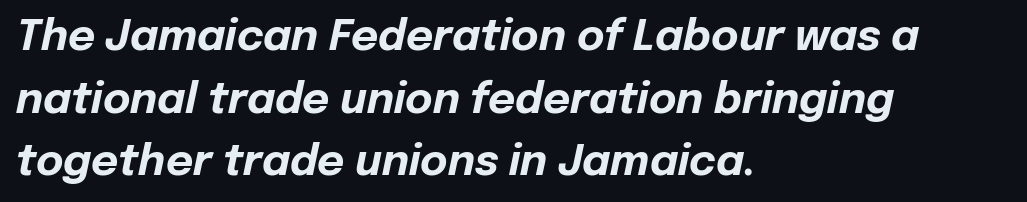
If you drew a line through each stem, it would be angled. Each row of text sits above clean, open space. Notice how the passage keeps a crisp vertical edge on the left only. On the weight axis this lands at bold, roughly 700. These lines are rendered in a variable-pitch font.
